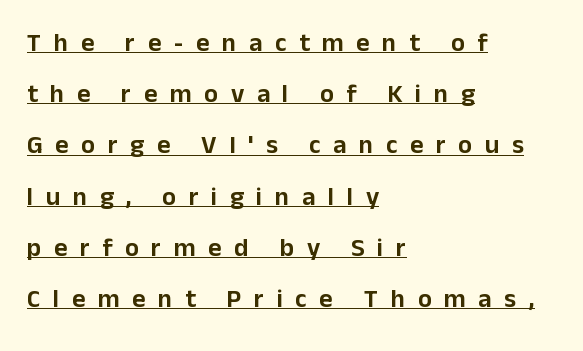
Q: Is the text italic (slanted)? A: No, it is upright.
Q: Is the text underlined? A: Yes.
Q: How is the paragraph aligned? A: Left-aligned.
Q: Is the spacing between letters normal or unusually wide? A: Unusually wide.
Q: Is the spacing between lines tight, normal or loose? A: Loose.
